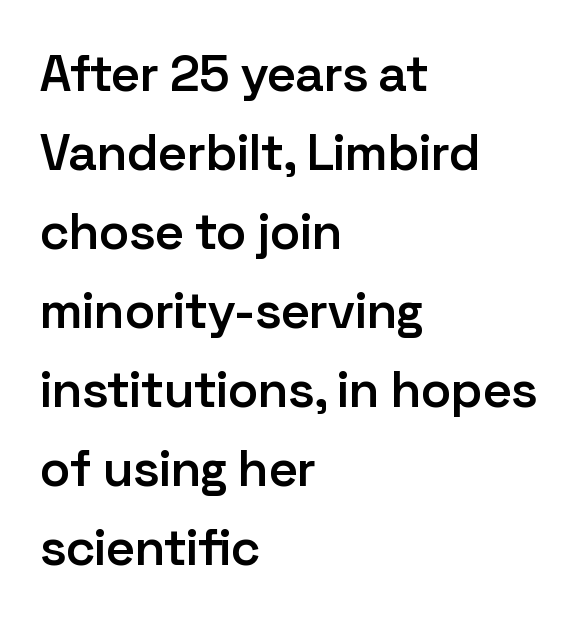
The specimen omits any rule beneath the text block's lines. Stroke thickness is moderately raised; the sample reads as semibold. You could not count columns in this text — the font is proportionally spaced. Which margin do the lines hug? The left one — the right edge is uneven.
